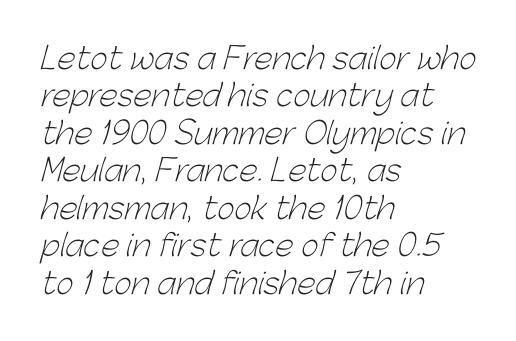
The image shows 30 px light sans-serif type; set left-aligned, normal line spacing (1.25x), normal letter spacing, not underlined; low stroke contrast and a medium x-height.
